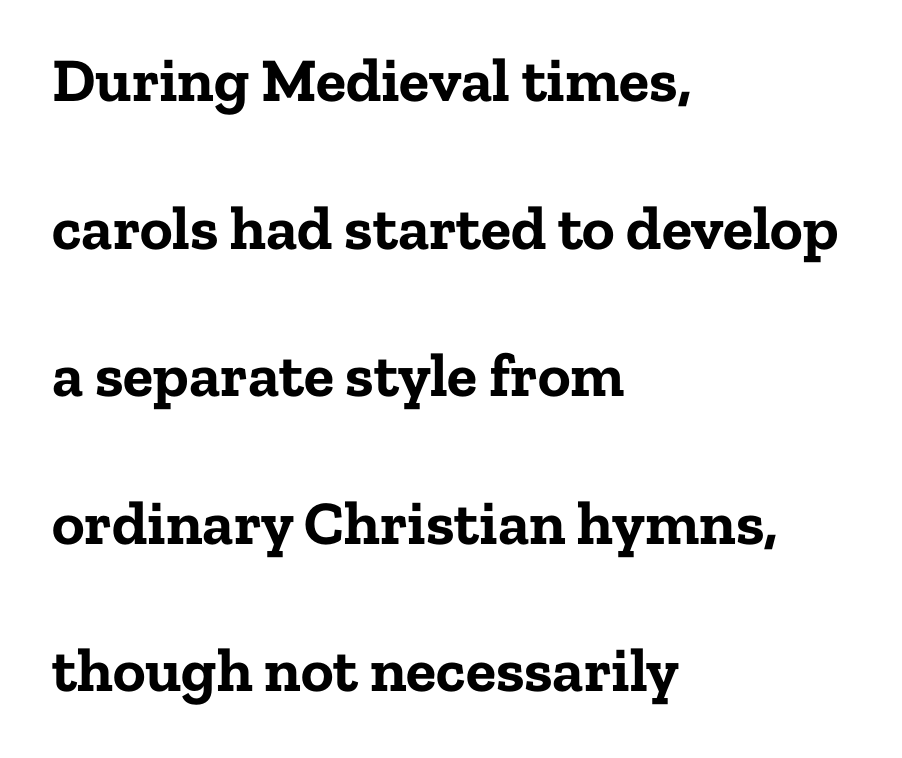
Q: Is the text bold? A: Yes.
Q: Is the text italic (slanted)? A: No, it is upright.
Q: Is the typeface a serif or a sans-serif typeface? A: Serif.
Q: Is the text underlined? A: No.
Q: How is the paragraph aligned? A: Left-aligned.
Q: Is the spacing between letters normal or unusually wide? A: Normal.
Q: Is the spacing between lines tight, normal or loose? A: Loose.
Q: Width (condensed, normal, or wide)? A: Normal.
Q: Stroke contrast? A: Low.
Q: x-height? A: Medium.
Q: Monospaced? A: No.
